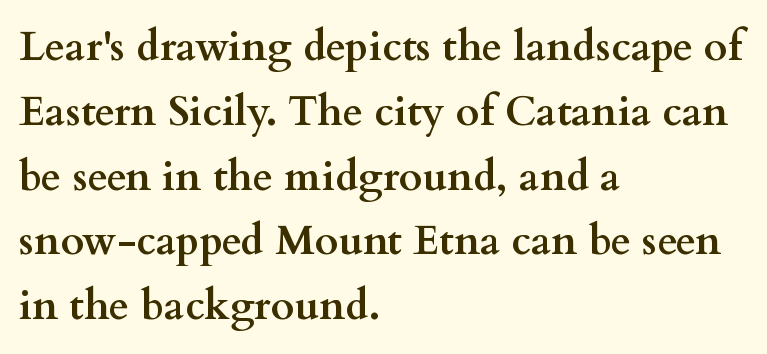
The image shows 41 px semibold, wide serif type, upright; set left-aligned, normal line spacing (1.58x), normal letter spacing, not underlined; medium stroke contrast and a small x-height.
